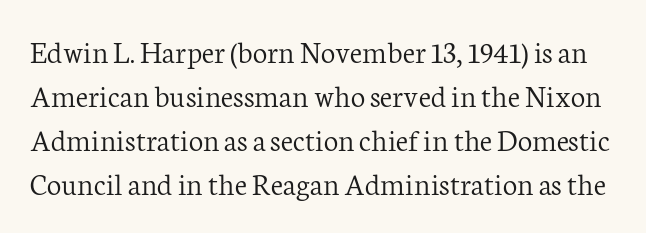
Q: Is the text bold? A: No.
Q: Is the text italic (slanted)? A: No, it is upright.
Q: Is the typeface a serif or a sans-serif typeface? A: Serif.
Q: Is the text underlined? A: No.
Q: Is the spacing between letters normal or unusually wide? A: Normal.
Q: Is the spacing between lines tight, normal or loose? A: Normal.
Q: Width (condensed, normal, or wide)? A: Normal.
Q: Stroke contrast? A: Low.
Q: x-height? A: Medium.
Q: Monospaced? A: No.
